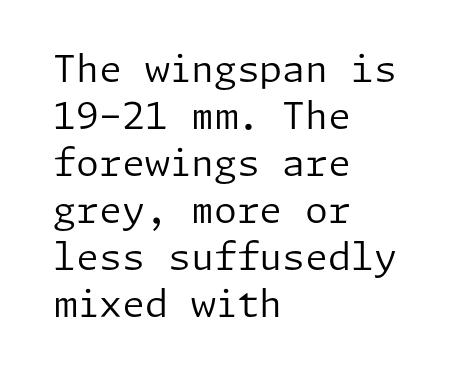
{"serif": "no", "italic": "no", "bold": "no", "weight": "regular", "width": "normal", "stroke_contrast": "low", "x_height": "medium", "underline": "no", "align": "left", "line_spacing": "normal", "line_spacing_ratio": 1.27, "letter_spacing": "normal", "letter_spacing_em": 0.0, "glyph_px": 37}
